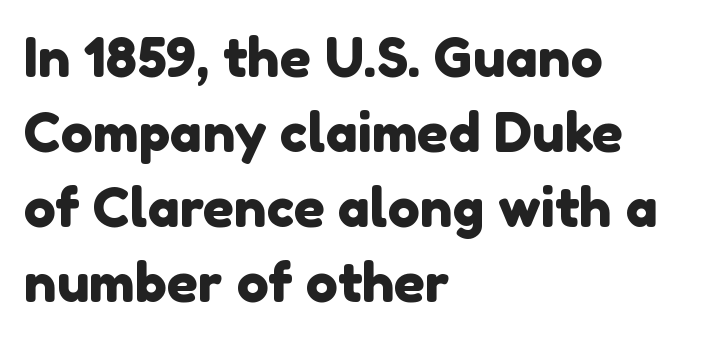
Q: Is the typeface a serif or a sans-serif typeface? A: Sans-serif.
Q: Is the text underlined? A: No.
Q: How is the paragraph aligned? A: Left-aligned.
Q: Is the spacing between letters normal or unusually wide? A: Normal.
Q: Is the spacing between lines tight, normal or loose? A: Normal.
Q: Width (condensed, normal, or wide)? A: Normal.
Q: x-height? A: Medium.
Q: Monospaced? A: No.
